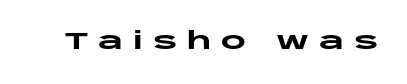
The image shows 24 px bold type, upright; set unusually wide letter spacing (+0.41 em), not underlined.
